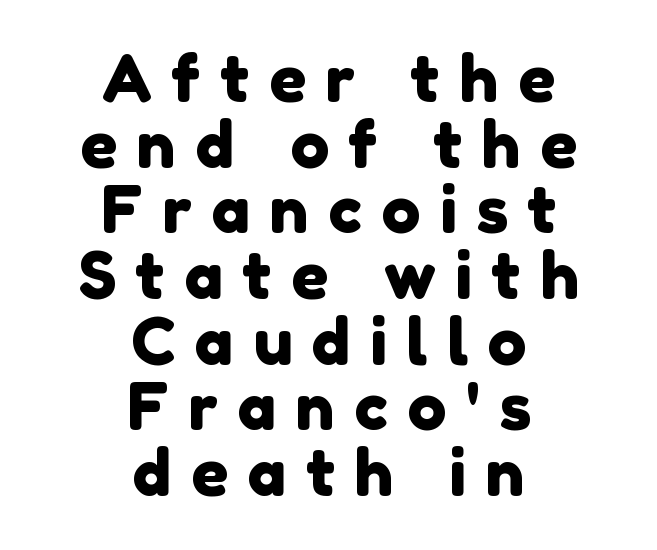
{"serif": "no", "width": "normal", "x_height": "medium", "monospaced": "no", "underline": "no", "align": "center", "line_spacing": "tight", "line_spacing_ratio": 1.01, "letter_spacing": "wide", "letter_spacing_em": 0.3, "glyph_px": 65}
